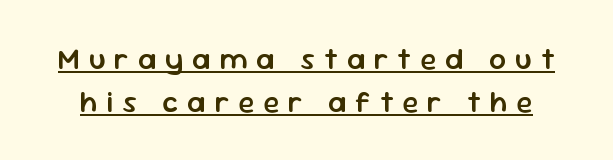
Evenly set lines give the paragraph a standard silhouette. These lines were composed using upright roman letters. Check the space under the baseline: a stroke is drawn there. Honestly, the letter spacing is so wide it's the main thing you notice. Is this a sans? Yes — the strokes have no serifs. Here the designer chose a conventional face with non-uniform glyph widths.
